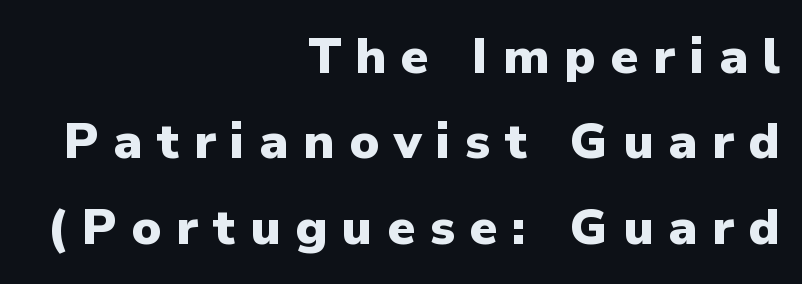
The image shows 50 px heavy sans-serif type, upright; set right-aligned, line spacing 1.71x, unusually wide letter spacing (+0.29 em), not underlined; low stroke contrast and a medium x-height.
